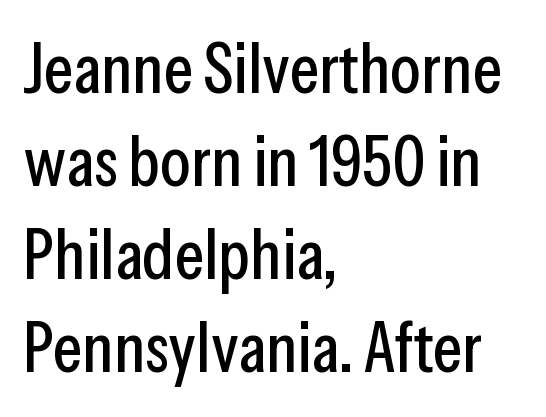
Q: Is the text italic (slanted)? A: No, it is upright.
Q: Is the typeface a serif or a sans-serif typeface? A: Sans-serif.
Q: Is the text underlined? A: No.
Q: How is the paragraph aligned? A: Left-aligned.
Q: Is the spacing between letters normal or unusually wide? A: Normal.
Q: Is the spacing between lines tight, normal or loose? A: Normal.
Q: Width (condensed, normal, or wide)? A: Condensed.
Q: Stroke contrast? A: Low.
Q: x-height? A: Medium.
Q: Monospaced? A: No.
